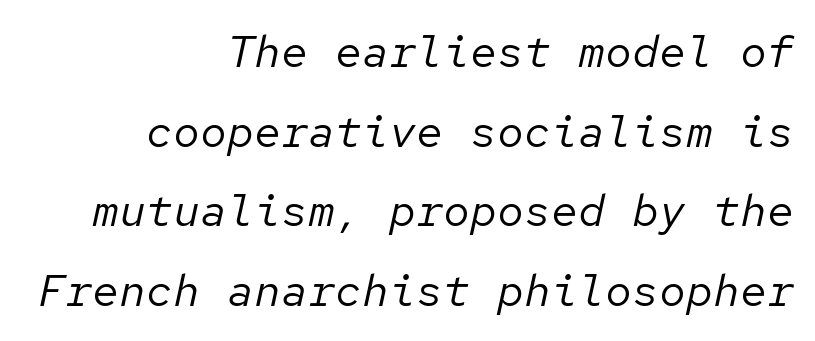
These glyphs show unthickened strokes, regular width or finer. The strip under each line holds only bare page. The lines in this sample share a right terminus and differ only in where they begin. Monospaced: the letters line up in strict vertical columns. You can tell it's italic because the verticals aren't actually vertical. Glyph-to-glyph distance matches everyday printed text.
